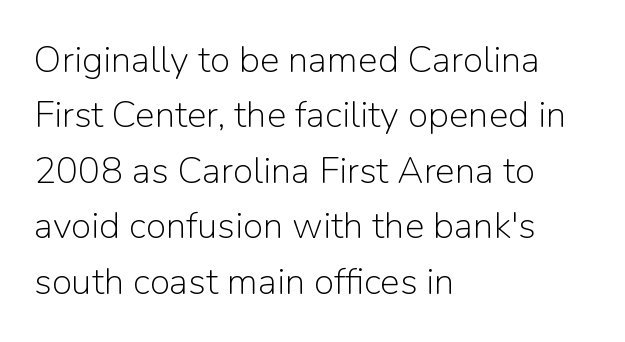
Q: Is the text bold? A: No.
Q: Is the text italic (slanted)? A: No, it is upright.
Q: Is the typeface a serif or a sans-serif typeface? A: Sans-serif.
Q: Is the text underlined? A: No.
Q: How is the paragraph aligned? A: Left-aligned.
Q: Is the spacing between letters normal or unusually wide? A: Normal.
Q: Is the spacing between lines tight, normal or loose? A: Normal.
Q: Width (condensed, normal, or wide)? A: Normal.
Q: Stroke contrast? A: Low.
Q: x-height? A: Medium.
Q: Monospaced? A: No.
